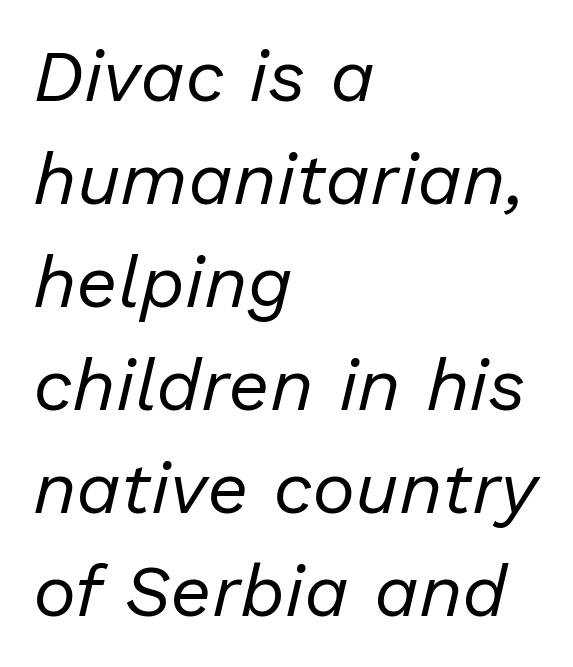
Q: Is the text bold? A: No.
Q: Is the text italic (slanted)? A: Yes, it leans right by about 13 degrees.
Q: Is the text underlined? A: No.
Q: How is the paragraph aligned? A: Left-aligned.
Q: Is the spacing between letters normal or unusually wide? A: Normal.
Q: Is the spacing between lines tight, normal or loose? A: Normal.
Q: Width (condensed, normal, or wide)? A: Normal.
Q: Stroke contrast? A: Low.
Q: x-height? A: Medium.
Q: Monospaced? A: No.
